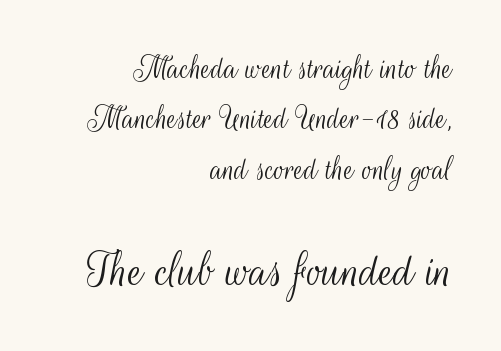
Note: smaller setting up top, larger setting below. The cut favours lightness, reaching ordinary text weight at its darkest. Do the characters align in a grid? No, the font is proportional. I'd call this a sans setting — the letters go barefoot.
